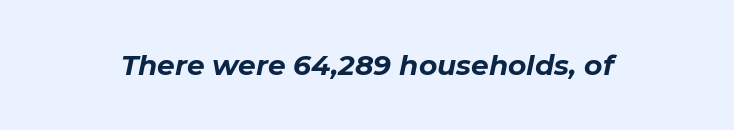
The image shows 28 px bold type, italic (leaning right); set normal letter spacing, not underlined; low stroke contrast and a medium x-height.
